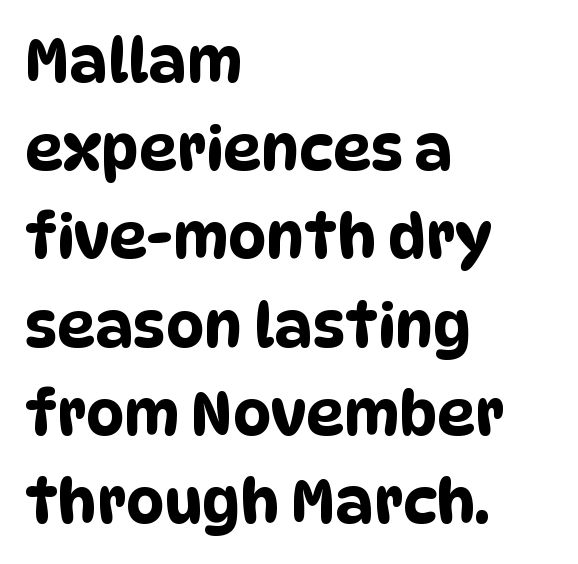
{"serif": "no", "width": "condensed", "stroke_contrast": "low", "x_height": "large", "monospaced": "no", "underline": "no", "align": "left", "line_spacing": "normal", "line_spacing_ratio": 1.47, "letter_spacing": "normal", "letter_spacing_em": 0.0, "glyph_px": 60}
